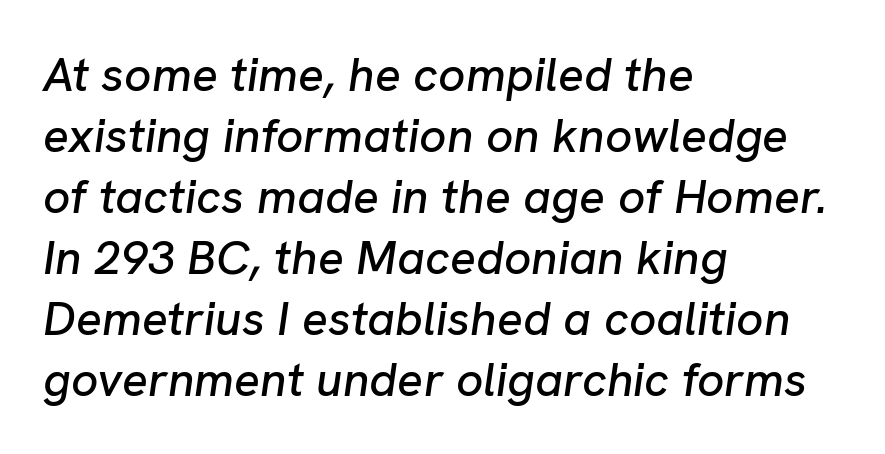
The image shows 48 px text type, italic (leaning right); set left-aligned, normal line spacing (1.27x), normal letter spacing, not underlined; low stroke contrast and a medium x-height.
